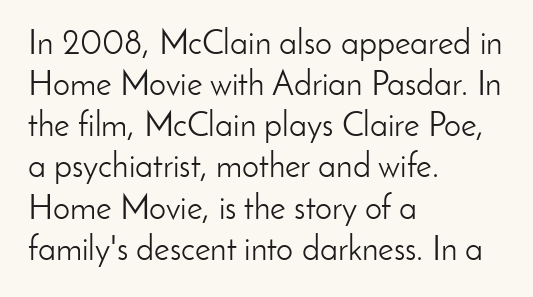
The passage shown has conventional tracking throughout. Varying glyph widths throughout — classic text-font behaviour. The setting favours the left margin, as ordinary paragraphs usually do. This is the regular roman posture of the typeface. Lines of text with bare space underneath.
